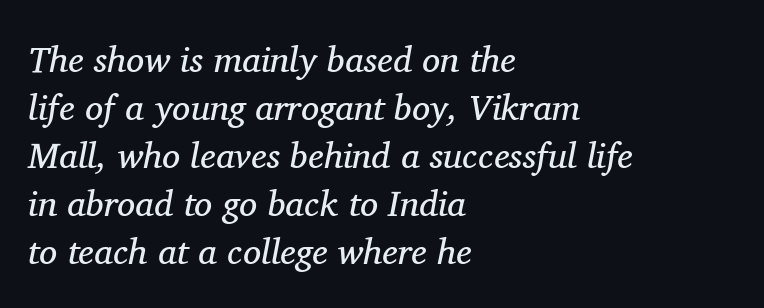
{"serif": "yes", "italic": "yes", "lean": "right", "slant_degrees": 11, "bold": "no", "weight": "regular", "width": "normal", "stroke_contrast": "medium", "x_height": "medium", "monospaced": "no", "underline": "no", "align": "left", "line_spacing": "normal", "line_spacing_ratio": 1.33, "letter_spacing": "normal", "letter_spacing_em": 0.0, "glyph_px": 36}
